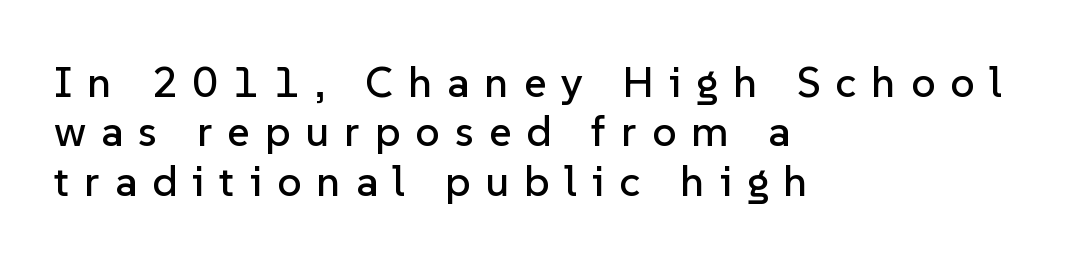
Compared with typical paragraphs, the rows here are closer together. This is sans-serif lettering, the kind often seen on screens and signage. The letters advance in unequal steps, a hallmark of proportional type. Letters rest on an invisible, unmarked baseline. The passage is arranged the way most books set body copy — flush left. Between one letter and the next there's a generous, obvious gap.
